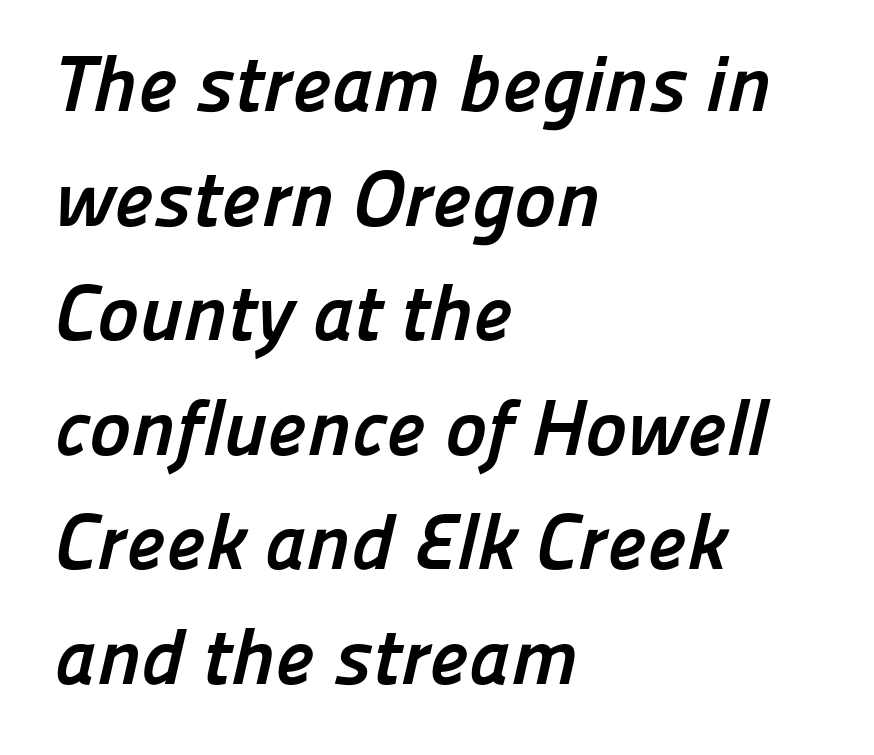
The image shows 79 px semibold sans-serif type; set left-aligned, normal line spacing (1.45x), normal letter spacing, not underlined; low stroke contrast and a medium x-height.
